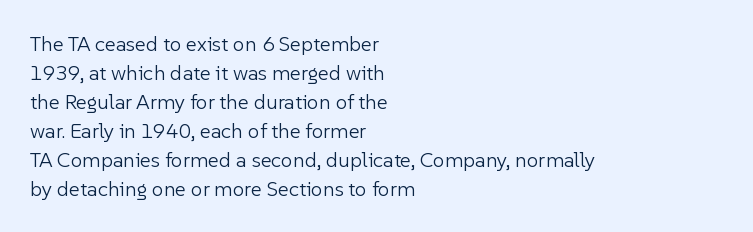
The image shows 21 px text type, upright; set left-aligned, normal line spacing (1.38x), normal letter spacing, not underlined.
